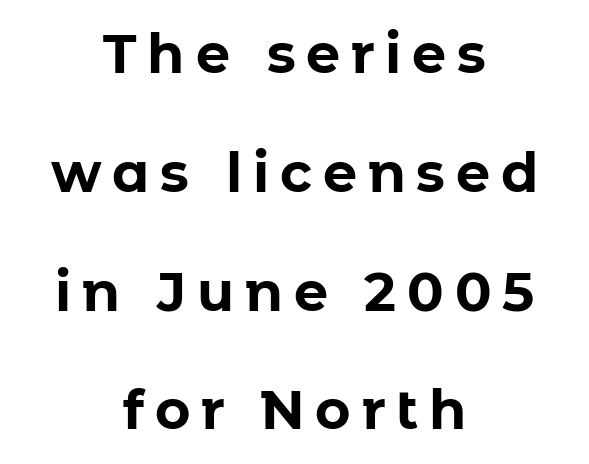
Each new line begins a long way beneath the previous one. The rendering positions every line midway between the sides. The rendering uses natural spacing where letterforms have individual widths. The strip under each line holds only bare page.
